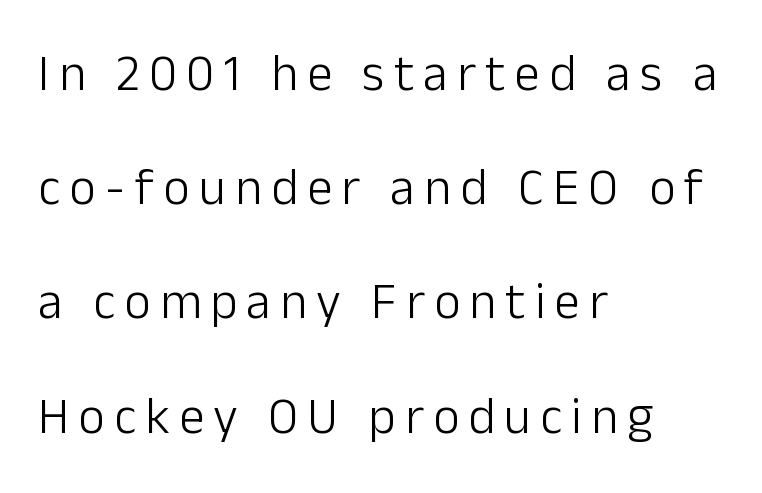
Q: Is the text bold? A: No.
Q: Is the text italic (slanted)? A: No, it is upright.
Q: Is the typeface a serif or a sans-serif typeface? A: Sans-serif.
Q: Is the text underlined? A: No.
Q: How is the paragraph aligned? A: Left-aligned.
Q: Is the spacing between lines tight, normal or loose? A: Loose.
Q: Width (condensed, normal, or wide)? A: Normal.
Q: Stroke contrast? A: Low.
Q: x-height? A: Medium.
Q: Monospaced? A: No.
